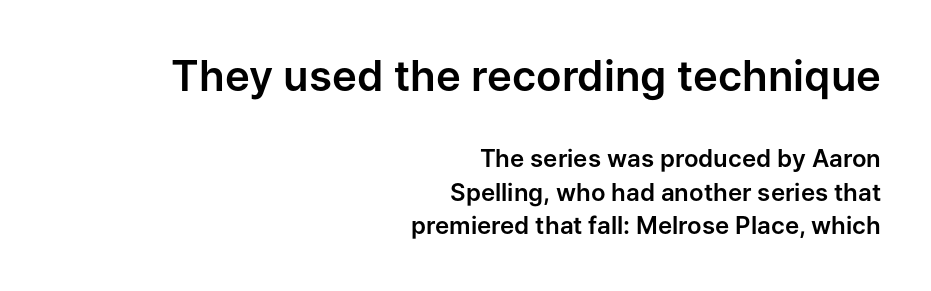
Size hierarchy here favors the leading block over the trailing one. Character widths vary here, with narrow letters taking less room than wide ones. This is sans-serif lettering, the kind often seen on screens and signage. The lines sit at an ordinary, default distance from one another. Underline: absent. Each word holds together tightly as a unit, with standard inter-letter gaps.
